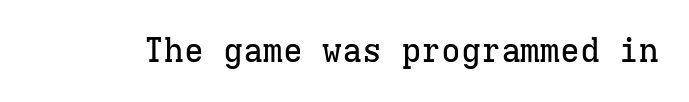
{"serif": "yes", "italic": "no", "width": "normal", "stroke_contrast": "low", "x_height": "medium", "monospaced": "yes", "underline": "no", "letter_spacing": "normal", "letter_spacing_em": 0.0, "glyph_px": 33}
